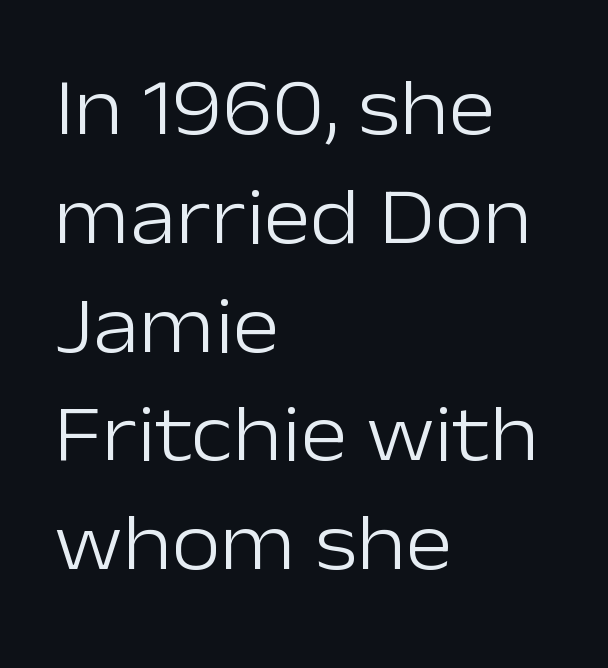
The image shows 80 px light sans-serif type, upright; set left-aligned, normal line spacing (1.36x), normal letter spacing, not underlined; low stroke contrast and a medium x-height.
